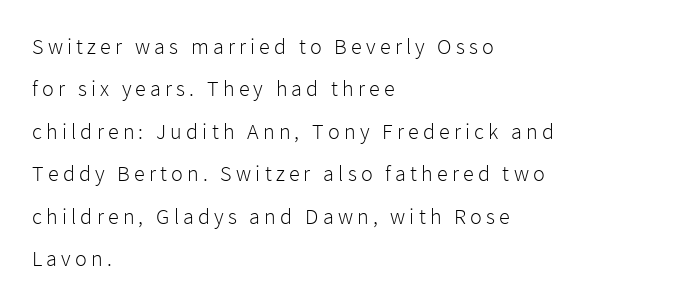
One glance says open: line gaps are wider than usual. These lines were composed using upright roman letters. Line beginnings align vertically; line endings do not. Stems and bowls with no extra thickness — not bold. Clear beneath every line of the passage.
